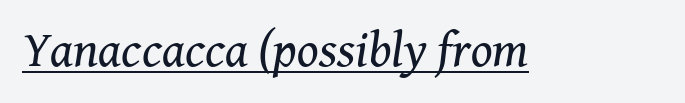
The lettering tilts uniformly, giving the passage an italic look. Is this a fixed-width face? No — the glyphs have proportional, varying widths. Note: serifs present on the glyphs. The strokes are not fattened; the text isn't bold.
